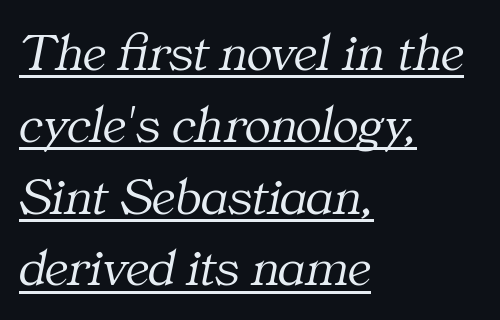
The image shows 54 px light serif type, italic (leaning right); set left-aligned, normal line spacing (1.33x), normal letter spacing, underlined; medium stroke contrast and a medium x-height.
